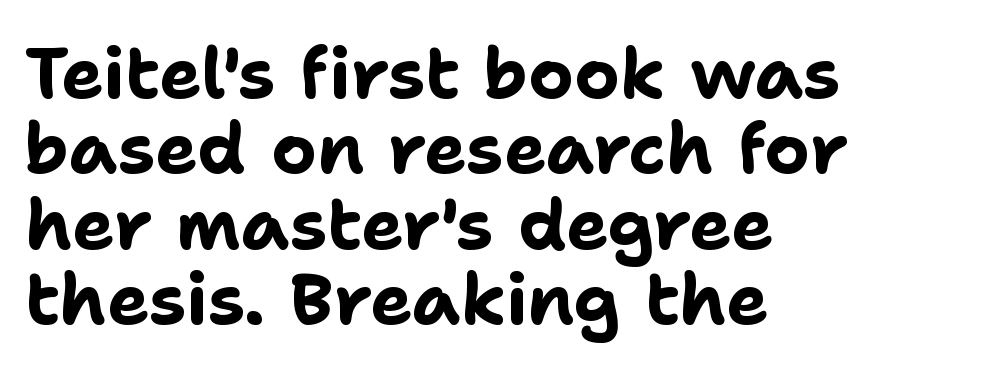
{"serif": "no", "italic": "no", "bold": "yes", "weight": "bold", "width": "normal", "stroke_contrast": "low", "x_height": "medium", "monospaced": "no", "underline": "no", "align": "left", "line_spacing": "tight", "line_spacing_ratio": 1.06, "letter_spacing": "normal", "letter_spacing_em": 0.0, "glyph_px": 71}
